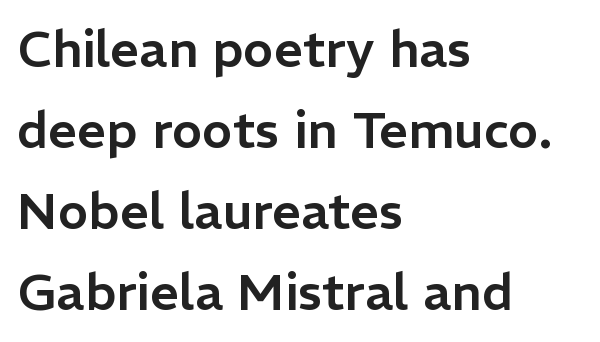
The image shows 51 px sans-serif type, upright; set left-aligned, normal line spacing (1.59x), normal letter spacing, not underlined; low stroke contrast and a medium x-height.
